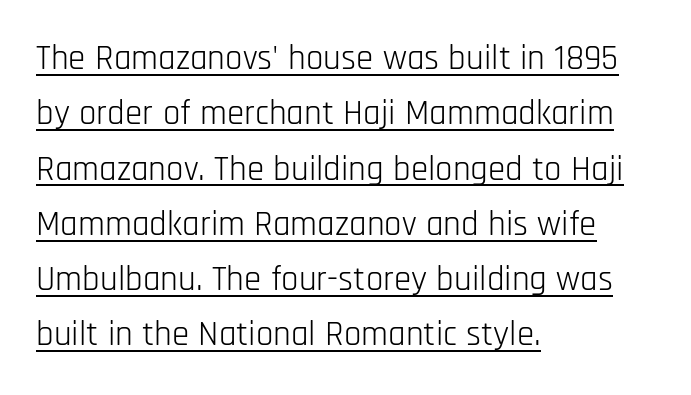
The passage is arranged the way most books set body copy — flush left. The font is comparable to plain body text, perhaps lighter. The passage shown has conventional tracking throughout. In designer terms, the underline attribute is active on this setting.
